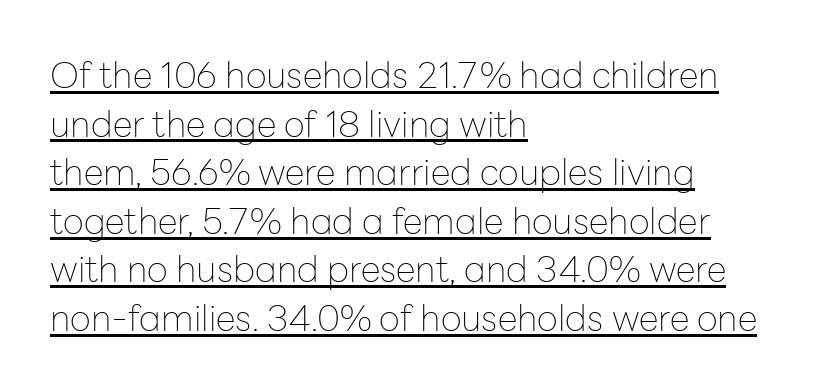
Q: Is the text bold? A: No.
Q: Is the text italic (slanted)? A: No, it is upright.
Q: Is the typeface a serif or a sans-serif typeface? A: Sans-serif.
Q: Is the text underlined? A: Yes.
Q: How is the paragraph aligned? A: Left-aligned.
Q: Is the spacing between letters normal or unusually wide? A: Normal.
Q: Is the spacing between lines tight, normal or loose? A: Normal.
Q: Width (condensed, normal, or wide)? A: Normal.
Q: Stroke contrast? A: Low.
Q: x-height? A: Medium.
Q: Monospaced? A: No.
